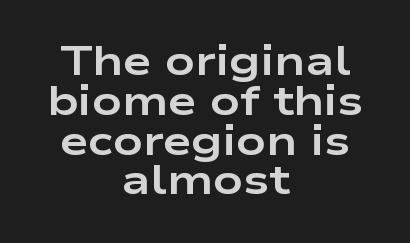
Q: Is the text bold? A: Yes.
Q: Is the text italic (slanted)? A: No, it is upright.
Q: Is the typeface a serif or a sans-serif typeface? A: Sans-serif.
Q: Is the text underlined? A: No.
Q: How is the paragraph aligned? A: Centered.
Q: Is the spacing between letters normal or unusually wide? A: Normal.
Q: Is the spacing between lines tight, normal or loose? A: Tight.
Q: Width (condensed, normal, or wide)? A: Wide.
Q: Stroke contrast? A: Low.
Q: x-height? A: Medium.
Q: Monospaced? A: No.
